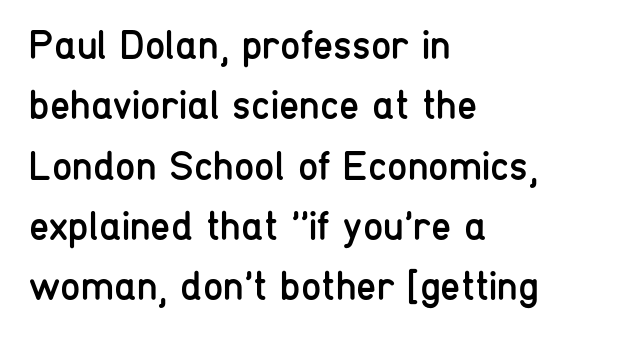
The image shows 41 px regular-weight, condensed sans-serif type, upright; set left-aligned, normal line spacing (1.47x), normal letter spacing, not underlined; low stroke contrast and a medium x-height.
